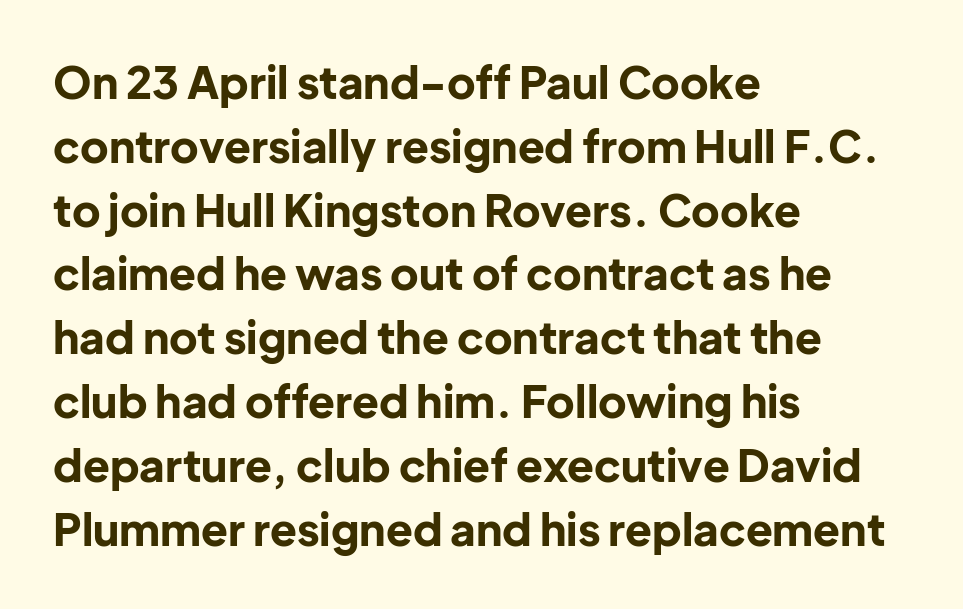
{"serif": "no", "italic": "no", "bold": "yes", "weight": "bold", "width": "normal", "stroke_contrast": "low", "x_height": "medium", "monospaced": "no", "underline": "no", "align": "left", "line_spacing": "normal", "line_spacing_ratio": 1.45, "letter_spacing": "normal", "letter_spacing_em": 0.0, "glyph_px": 44}
